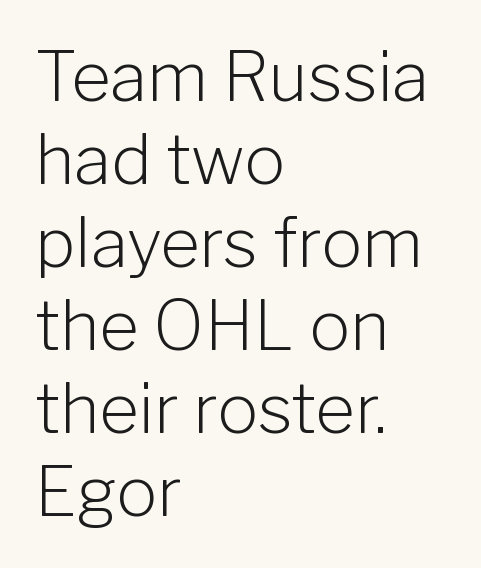
{"serif": "no", "italic": "no", "bold": "no", "weight": "light", "width": "normal", "stroke_contrast": "low", "x_height": "medium", "monospaced": "no", "underline": "no", "align": "left", "line_spacing_ratio": 1.22, "letter_spacing": "normal", "letter_spacing_em": 0.0, "glyph_px": 68}
